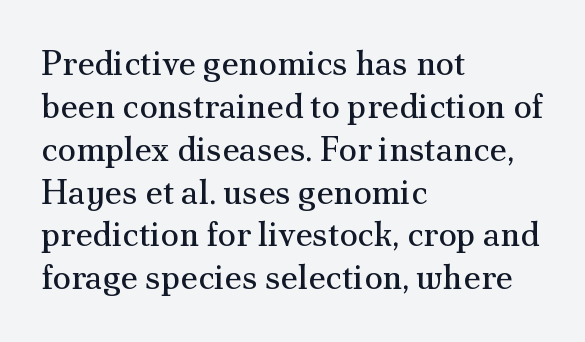
The image shows 34 px regular-weight serif type, upright; set left-aligned, normal line spacing (1.26x), normal letter spacing, not underlined; medium stroke contrast and a small x-height.
